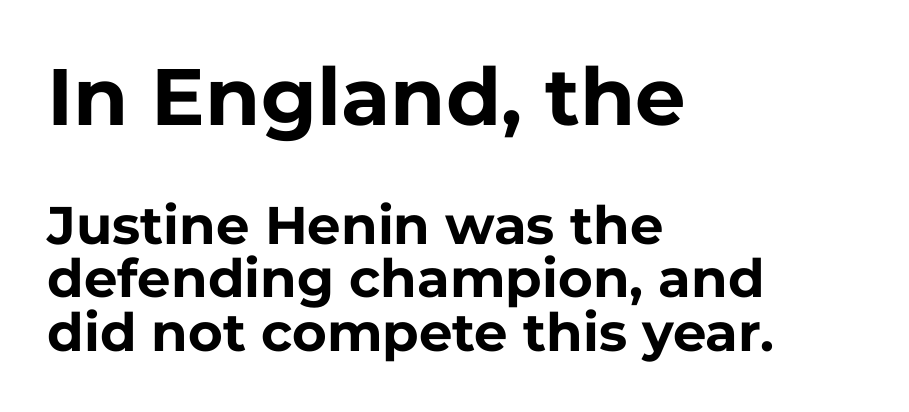
Q: Is the text bold? A: Yes.
Q: Is the text italic (slanted)? A: No, it is upright.
Q: Is the typeface a serif or a sans-serif typeface? A: Sans-serif.
Q: Is the text underlined? A: No.
Q: How is the paragraph aligned? A: Left-aligned.
Q: Is the spacing between letters normal or unusually wide? A: Normal.
Q: Is the spacing between lines tight, normal or loose? A: Tight.
Q: Which block of text is set in a larger size, the first (top) or the second (bottom)? A: The first (top) one.
Q: Width (condensed, normal, or wide)? A: Normal.
Q: Stroke contrast? A: Low.
Q: x-height? A: Medium.
Q: Monospaced? A: No.
